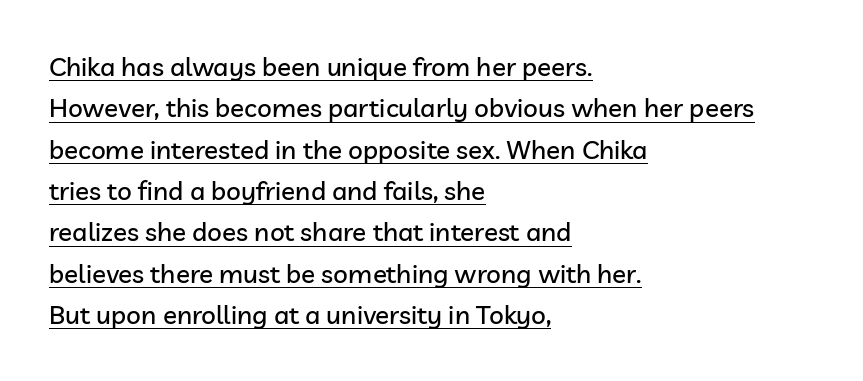
{"italic": "no", "underline": "yes", "align": "left", "line_spacing": "normal", "line_spacing_ratio": 1.59, "letter_spacing": "normal", "letter_spacing_em": 0.0, "glyph_px": 26}
